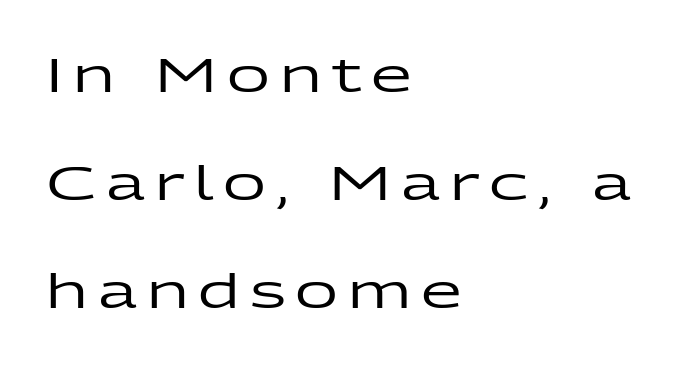
{"serif": "no", "italic": "no", "width": "wide", "stroke_contrast": "low", "x_height": "medium", "monospaced": "no", "underline": "no", "align": "left", "line_spacing": "loose", "line_spacing_ratio": 2.3, "letter_spacing": "wide", "letter_spacing_em": 0.21, "glyph_px": 47}
